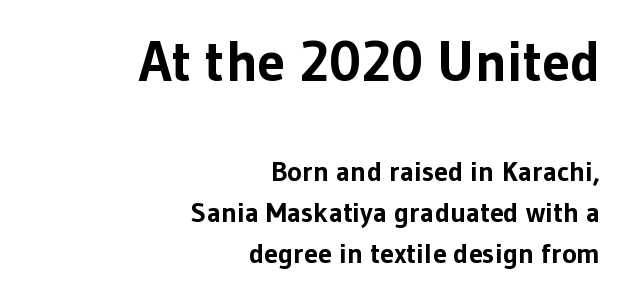
Q: Is the text bold? A: Yes.
Q: Is the text italic (slanted)? A: No, it is upright.
Q: Is the typeface a serif or a sans-serif typeface? A: Sans-serif.
Q: Is the text underlined? A: No.
Q: How is the paragraph aligned? A: Right-aligned.
Q: Is the spacing between letters normal or unusually wide? A: Normal.
Q: Is the spacing between lines tight, normal or loose? A: Normal.
Q: Which block of text is set in a larger size, the first (top) or the second (bottom)? A: The first (top) one.
Q: Width (condensed, normal, or wide)? A: Normal.
Q: Stroke contrast? A: Low.
Q: x-height? A: Medium.
Q: Monospaced? A: No.
